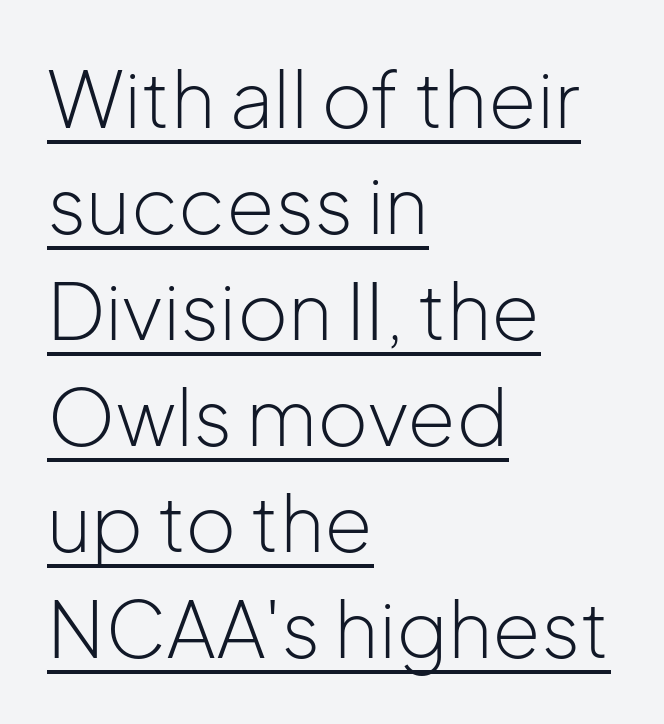
{"serif": "no", "italic": "no", "bold": "no", "weight": "light", "width": "normal", "stroke_contrast": "low", "x_height": "medium", "monospaced": "no", "underline": "yes", "align": "left", "line_spacing": "normal", "line_spacing_ratio": 1.36, "letter_spacing": "normal", "letter_spacing_em": 0.0, "glyph_px": 78}
